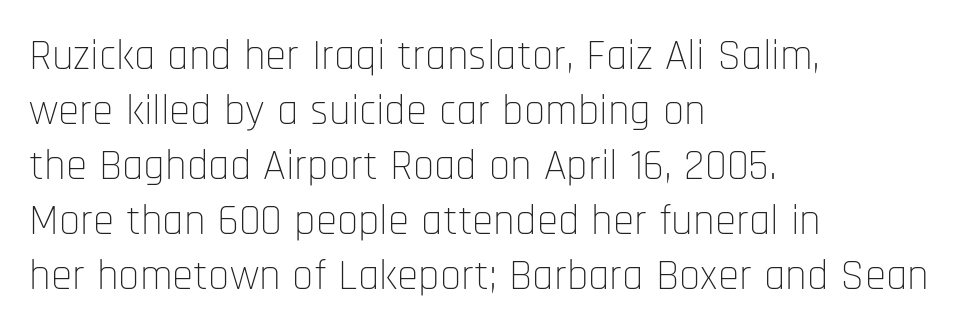
Each letter keeps its own natural width here, so spacing adapts to shape. Vertical strokes here are truly vertical. Just letters on the line, the space beneath them empty. Does the copy run flush right? No — it runs flush left. Words appear dense and cohesive because spacing is normal.
